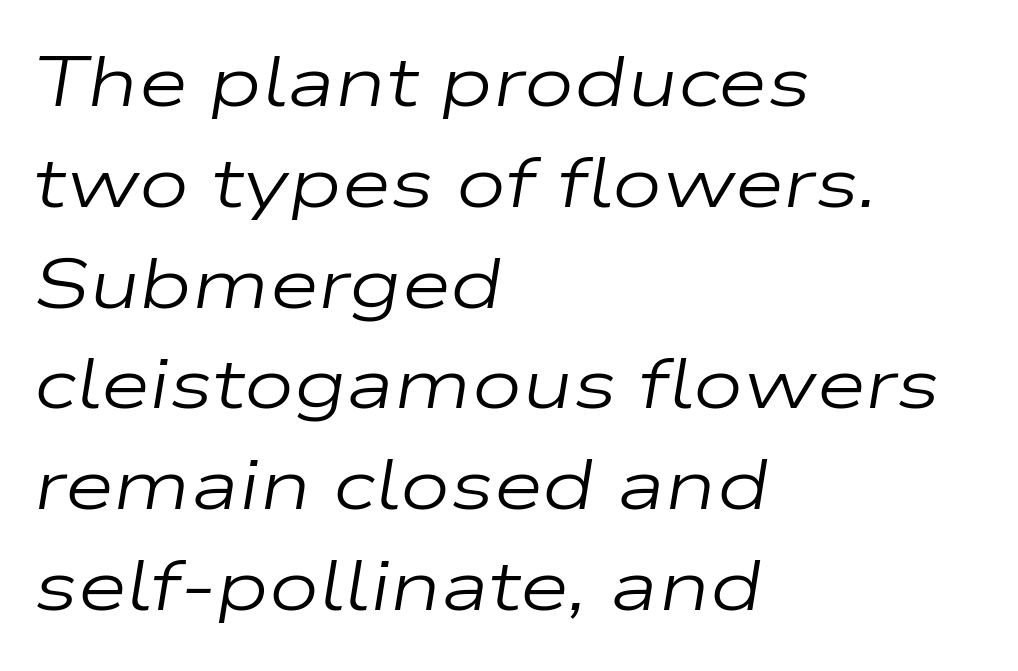
{"italic": "yes", "lean": "right", "slant_degrees": 9, "bold": "no", "weight": "regular", "width": "wide", "stroke_contrast": "low", "x_height": "medium", "monospaced": "no", "underline": "no", "align": "left", "line_spacing": "normal", "line_spacing_ratio": 1.42, "letter_spacing": "normal", "letter_spacing_em": 0.0, "glyph_px": 71}
